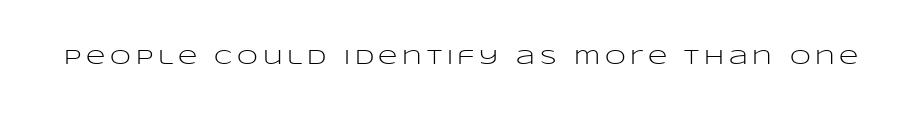
Tracking here is generous; glyphs stand well apart from one another. The baseline area is clear. This reads as an unemphasized weight, regular at the heaviest. This sample uses an upright cut, with every glyph sitting square on the baseline.
